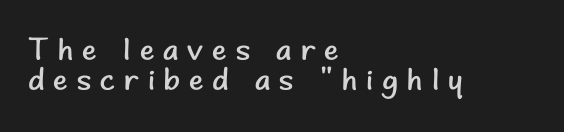
Q: Is the text bold? A: No.
Q: Is the text italic (slanted)? A: No, it is upright.
Q: Is the typeface a serif or a sans-serif typeface? A: Sans-serif.
Q: Is the text underlined? A: No.
Q: How is the paragraph aligned? A: Left-aligned.
Q: Is the spacing between letters normal or unusually wide? A: Unusually wide.
Q: Is the spacing between lines tight, normal or loose? A: Tight.
Q: Width (condensed, normal, or wide)? A: Normal.
Q: Stroke contrast? A: Low.
Q: x-height? A: Small.
Q: Monospaced? A: No.
